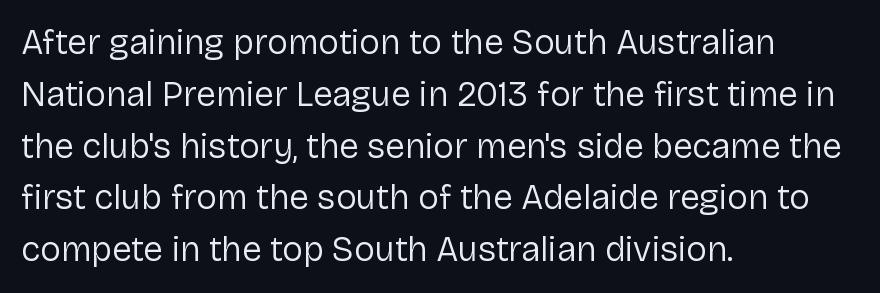
The image shows 35 px regular-weight sans-serif type, upright; set left-aligned, normal line spacing (1.48x), normal letter spacing, not underlined; low stroke contrast and a medium x-height.
